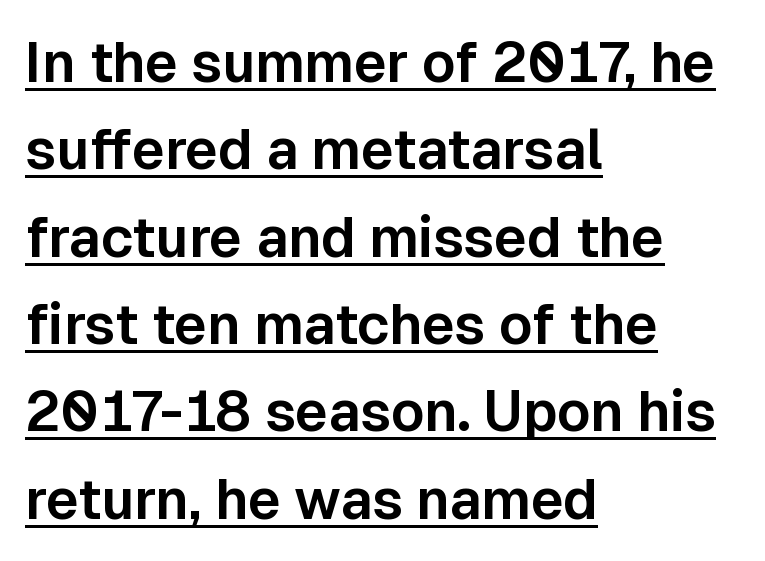
The image shows 56 px sans-serif type, upright; set left-aligned, normal line spacing (1.56x), normal letter spacing, underlined; low stroke contrast and a medium x-height.
